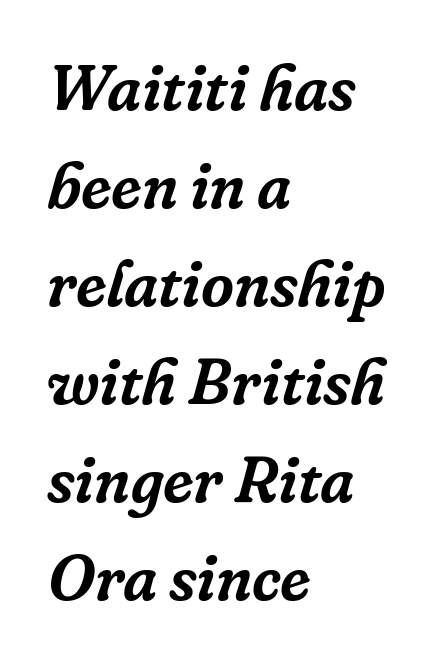
Q: Is the text italic (slanted)? A: Yes, it leans right by about 16 degrees.
Q: Is the typeface a serif or a sans-serif typeface? A: Serif.
Q: Is the text underlined? A: No.
Q: How is the paragraph aligned? A: Left-aligned.
Q: Is the spacing between letters normal or unusually wide? A: Normal.
Q: Is the spacing between lines tight, normal or loose? A: Normal.
Q: Width (condensed, normal, or wide)? A: Normal.
Q: Stroke contrast? A: Low.
Q: x-height? A: Medium.
Q: Monospaced? A: No.
